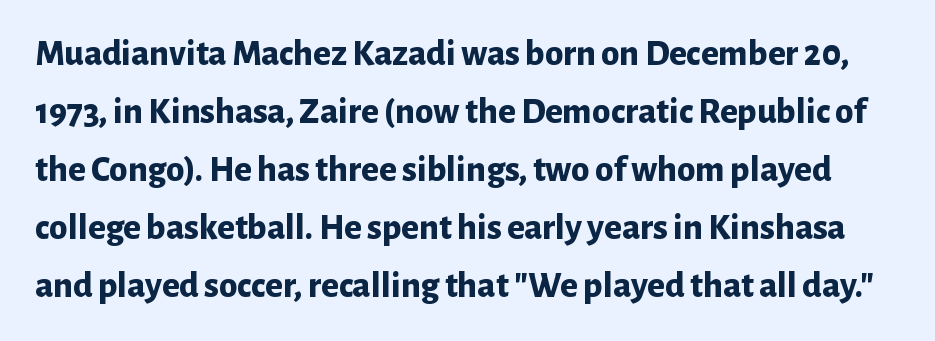
Q: Is the text bold? A: Yes.
Q: Is the text italic (slanted)? A: No, it is upright.
Q: Is the typeface a serif or a sans-serif typeface? A: Sans-serif.
Q: Is the text underlined? A: No.
Q: Is the spacing between letters normal or unusually wide? A: Normal.
Q: Is the spacing between lines tight, normal or loose? A: Normal.
Q: Width (condensed, normal, or wide)? A: Normal.
Q: Stroke contrast? A: Low.
Q: x-height? A: Medium.
Q: Monospaced? A: No.
